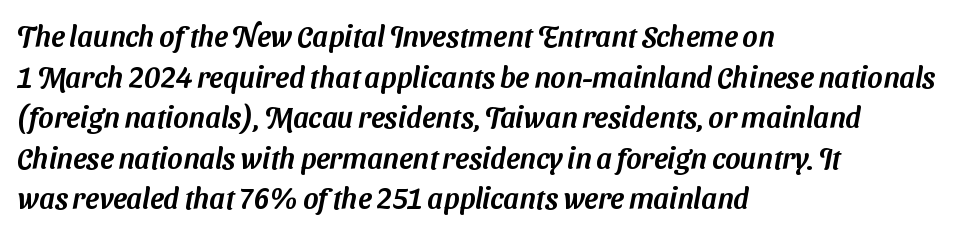
Rows of type keep a routine distance in the vertical direction. Plain, unruled lines of type. Nothing unusual about the tracking: characters are spaced as the font intends. Teacher's note: observe the even left margin — that is flush-left alignment. A typesetter would call this proportional, since set widths differ per character.
